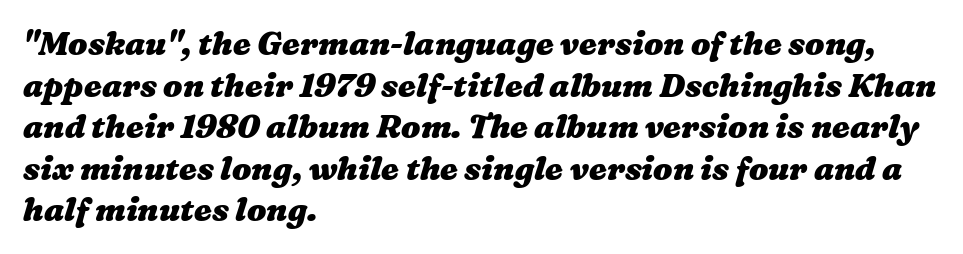
{"bold": "yes", "weight": "heavy", "width": "wide", "stroke_contrast": "medium", "x_height": "medium", "monospaced": "no", "underline": "no", "align": "left", "line_spacing": "normal", "line_spacing_ratio": 1.3, "letter_spacing": "normal", "letter_spacing_em": 0.0, "glyph_px": 32}
